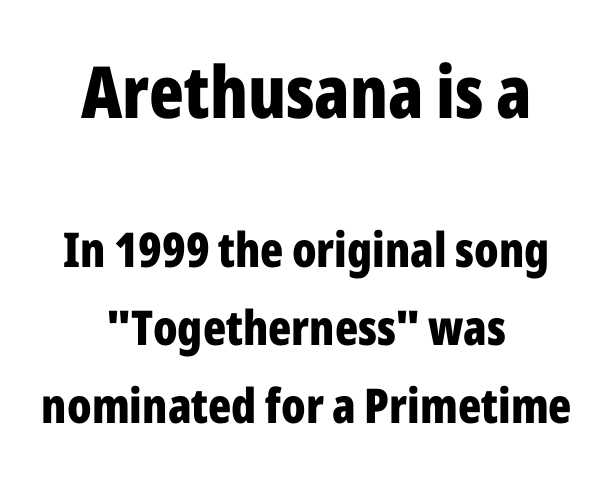
Q: Is the text bold? A: Yes.
Q: Is the text italic (slanted)? A: No, it is upright.
Q: Is the typeface a serif or a sans-serif typeface? A: Sans-serif.
Q: Is the text underlined? A: No.
Q: How is the paragraph aligned? A: Centered.
Q: Is the spacing between letters normal or unusually wide? A: Normal.
Q: Is the spacing between lines tight, normal or loose? A: Normal.
Q: Which block of text is set in a larger size, the first (top) or the second (bottom)? A: The first (top) one.
Q: Width (condensed, normal, or wide)? A: Condensed.
Q: Stroke contrast? A: Low.
Q: x-height? A: Medium.
Q: Monospaced? A: No.
